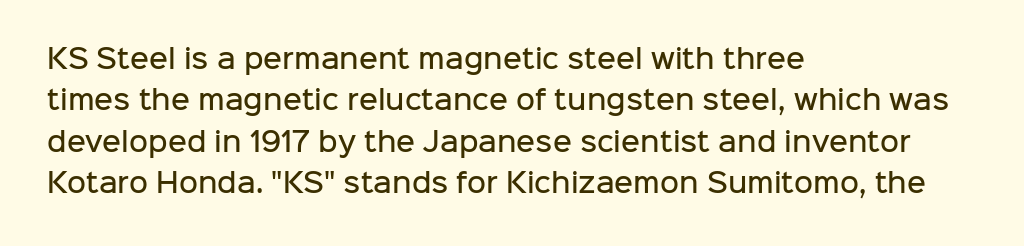
The image shows 26 px text type, upright; set left-aligned, normal line spacing (1.59x), normal letter spacing, not underlined.
